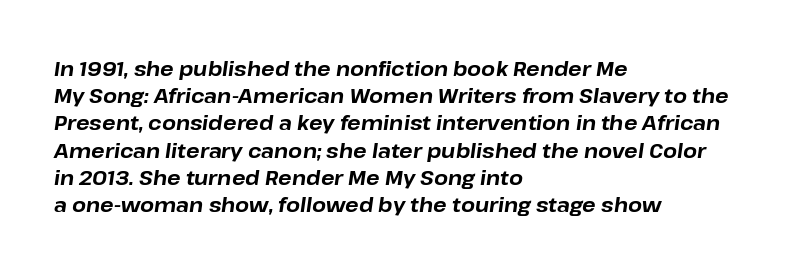
The image shows 20 px bold type, italic (leaning right); set left-aligned, normal line spacing (1.36x), normal letter spacing, not underlined.
